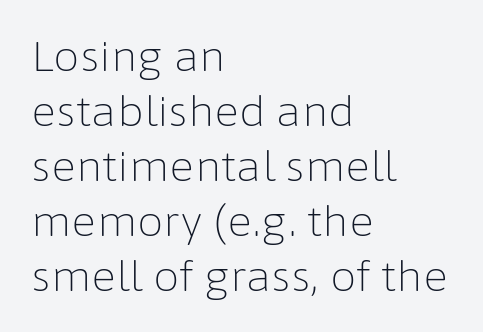
The image shows 42 px light sans-serif type, upright; set left-aligned, normal line spacing (1.31x), normal letter spacing, not underlined; low stroke contrast and a medium x-height.
